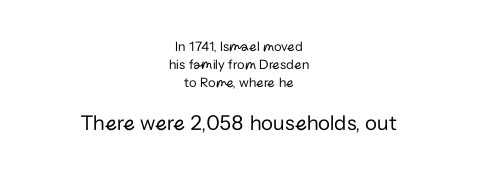
{"italic": "no", "bold": "no", "underline": "no", "align": "center", "line_spacing": "normal", "line_spacing_ratio": 1.28, "letter_spacing": "normal", "letter_spacing_em": 0.0, "larger_block": "second", "size_ratio": 1.57, "glyph_px": 22}
